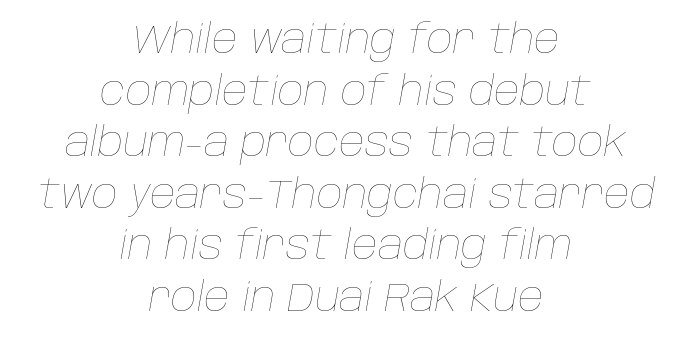
{"italic": "yes", "lean": "right", "slant_degrees": 10, "bold": "no", "weight": "thin", "width": "normal", "stroke_contrast": "low", "x_height": "large", "monospaced": "no", "underline": "no", "align": "center", "line_spacing": "normal", "line_spacing_ratio": 1.29, "letter_spacing": "normal", "letter_spacing_em": 0.0, "glyph_px": 40}
